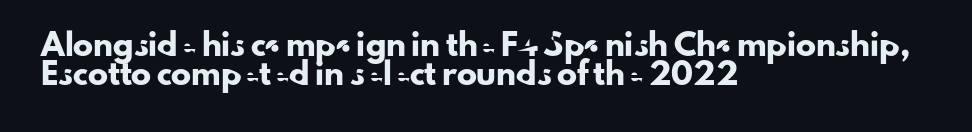
A bare baseline throughout the passage. Tracking value appears to be zero — textbook default spacing. The lettering holds an erect, upright posture throughout. The lines in this sample share a left origin and differ only in where they stop.
